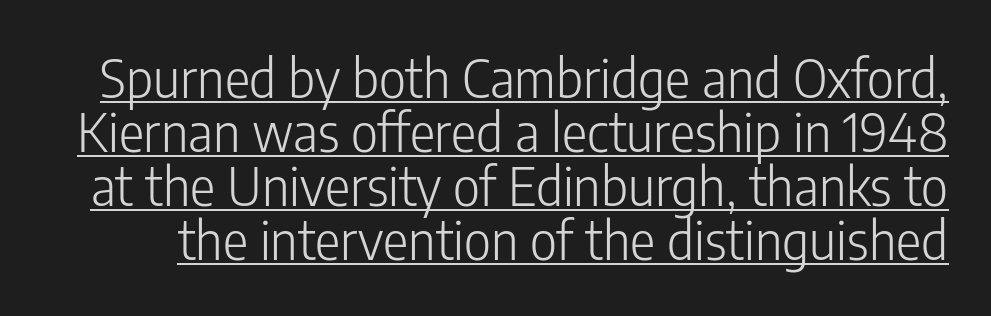
{"serif": "no", "italic": "no", "bold": "no", "weight": "light", "width": "condensed", "stroke_contrast": "low", "x_height": "medium", "monospaced": "no", "underline": "yes", "line_spacing": "tight", "line_spacing_ratio": 1.02, "letter_spacing": "normal", "letter_spacing_em": 0.0, "glyph_px": 53}
